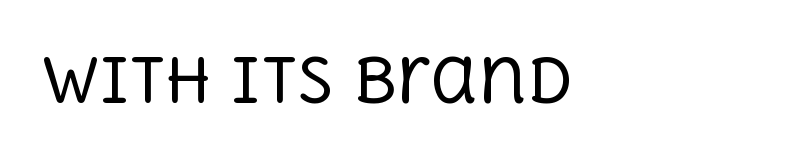
The image shows 61 px regular-weight serif type, upright; set normal letter spacing, not underlined; a large x-height.
